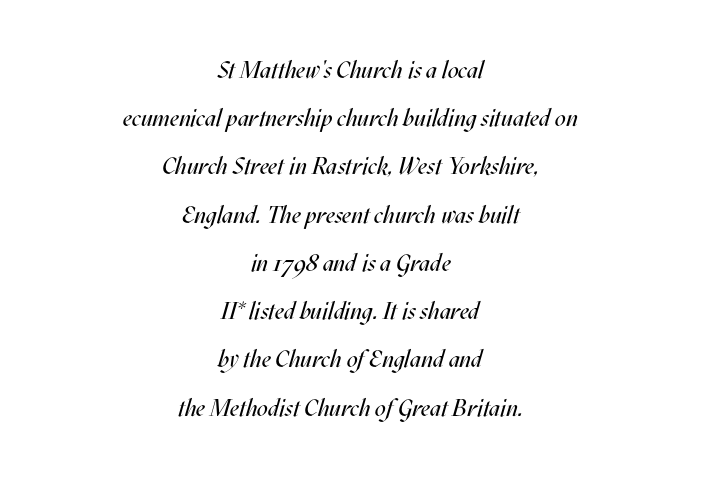
This sample uses plain, unmodified letter spacing. Leftover space on each line is divided equally before and after the words. This is not heavy type; no bold has been used. Only glyphs here, with clear space below each row. Summary of vertical rhythm: relaxed, with wide interline spacing.
